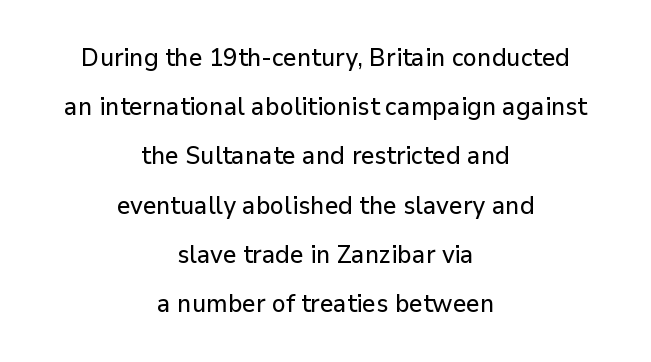
Rows of type keep a wide berth in the vertical direction. The typography opts for an upright posture over an oblique one. Where is the straight margin? There isn't one; the lines are centered. Default kerning and tracking; the words read as compact shapes. The foot of each line stays bare and open.
